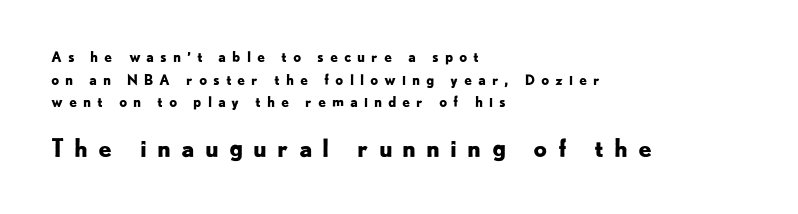
Typesetter's note — lower block bumped up in size, upper block left smaller. These lines sit exactly where default settings would place them. Has an underline been added? It has not. Typeset ragged right — the left edge is the straight one. The tracking jumps out immediately: characters are airy and widely separated. Is the type bold? Yes — the strokes are clearly thick and heavy.
